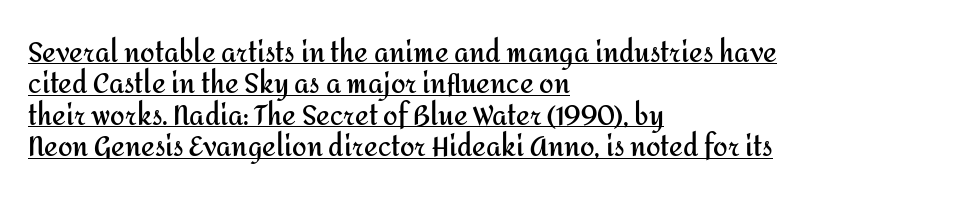
There is no visible air inserted between adjacent glyphs. Casual observation: everything's shoved over to the left. A typesetter would mark this as roman, not italic. Students, this is bold: see how much ink each stroke carries. A continuous stroke trails under the words, as in a hyperlink.
